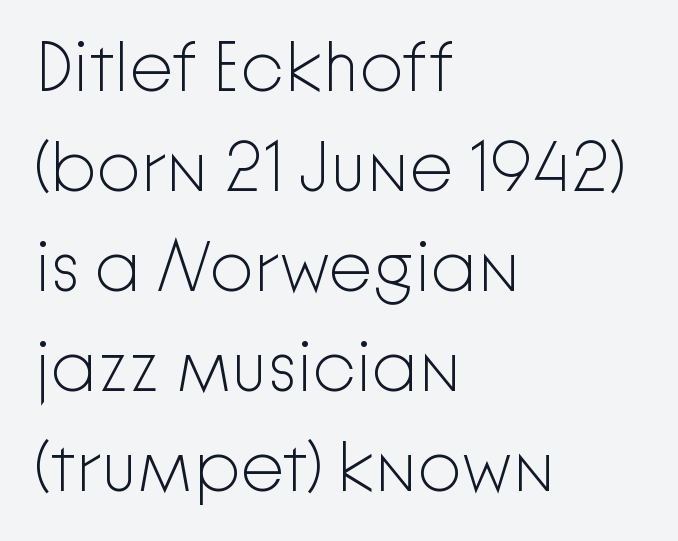
Q: Is the text bold? A: No.
Q: Is the text italic (slanted)? A: No, it is upright.
Q: Is the typeface a serif or a sans-serif typeface? A: Sans-serif.
Q: Is the text underlined? A: No.
Q: How is the paragraph aligned? A: Left-aligned.
Q: Is the spacing between letters normal or unusually wide? A: Normal.
Q: Is the spacing between lines tight, normal or loose? A: Normal.
Q: Width (condensed, normal, or wide)? A: Normal.
Q: Stroke contrast? A: Low.
Q: x-height? A: Medium.
Q: Monospaced? A: No.
